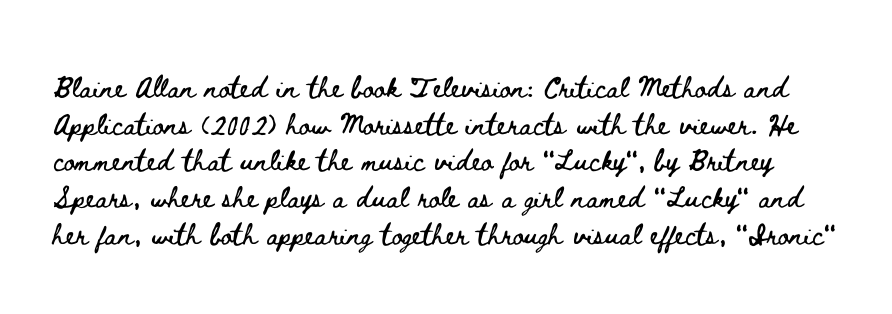
{"underline": "no", "line_spacing": "normal", "line_spacing_ratio": 1.36, "letter_spacing": "normal", "letter_spacing_em": 0.0, "glyph_px": 27}
